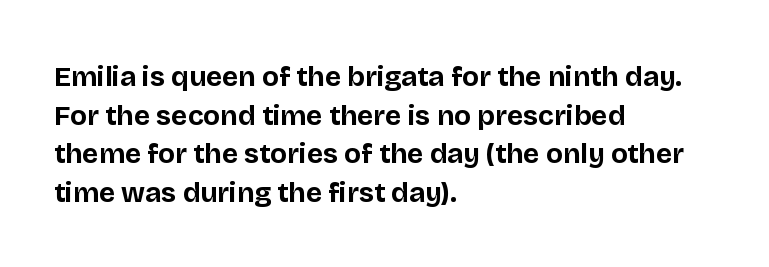
{"serif": "no", "italic": "no", "bold": "yes", "weight": "bold", "width": "normal", "stroke_contrast": "low", "x_height": "large", "monospaced": "no", "underline": "no", "align": "left", "line_spacing": "normal", "line_spacing_ratio": 1.38, "letter_spacing": "normal", "letter_spacing_em": 0.0, "glyph_px": 28}
